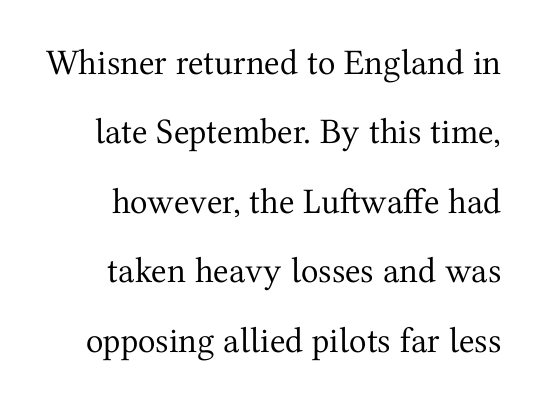
The string is rendered with underlining switched off. Honestly, the letter spacing is just normal — you wouldn't notice it. Interline gaps are noticeably wide in this sample. Upright lettering throughout. Summary of weight: not heavy and not bold.
